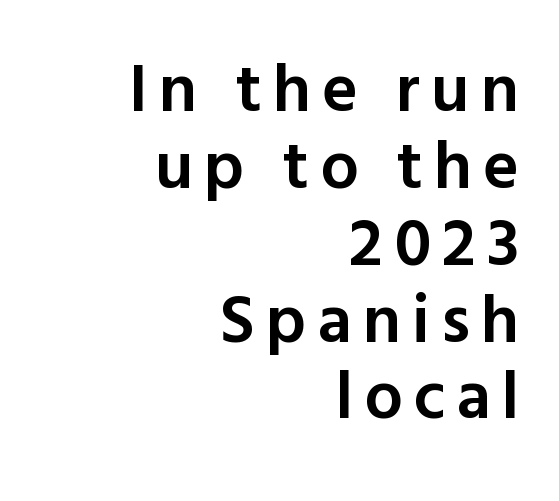
The image shows 68 px semibold sans-serif type, upright; set right-aligned, tight line spacing (1.13x), not underlined; a medium x-height.
